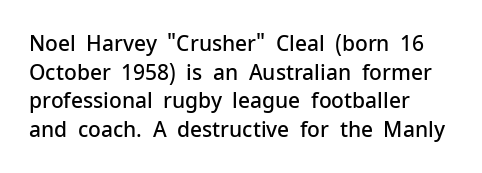
{"italic": "no", "bold": "semi", "underline": "no", "align": "left", "line_spacing": "normal", "line_spacing_ratio": 1.36, "letter_spacing": "normal", "letter_spacing_em": 0.0, "glyph_px": 21}
